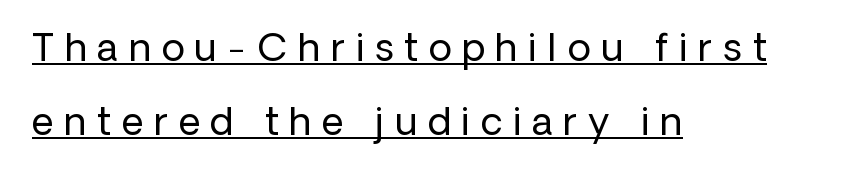
The image shows 38 px regular-weight sans-serif type, upright; set left-aligned, loose line spacing (1.94x), unusually wide letter spacing (+0.28 em), underlined; low stroke contrast and a medium x-height.
